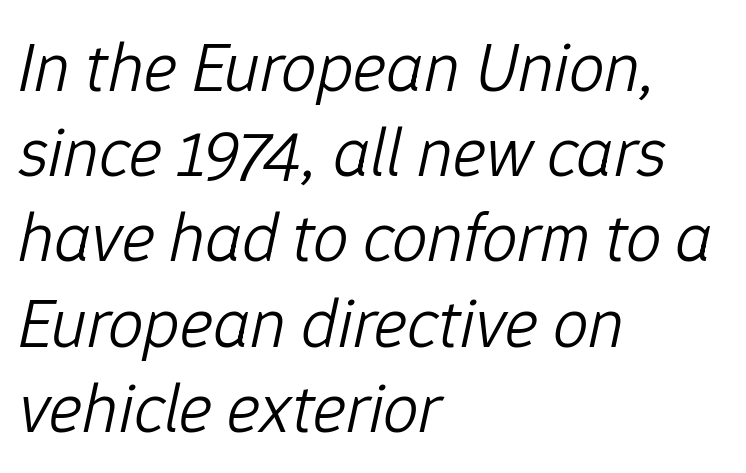
There is no visible air inserted between adjacent glyphs. Alignment: flush left. You could not count columns in this text — the font is proportionally spaced. Letters rest on an invisible, unmarked baseline. The letters are slanted; this is an italic face. The characters are drawn with everyday or finer stroke widths.
